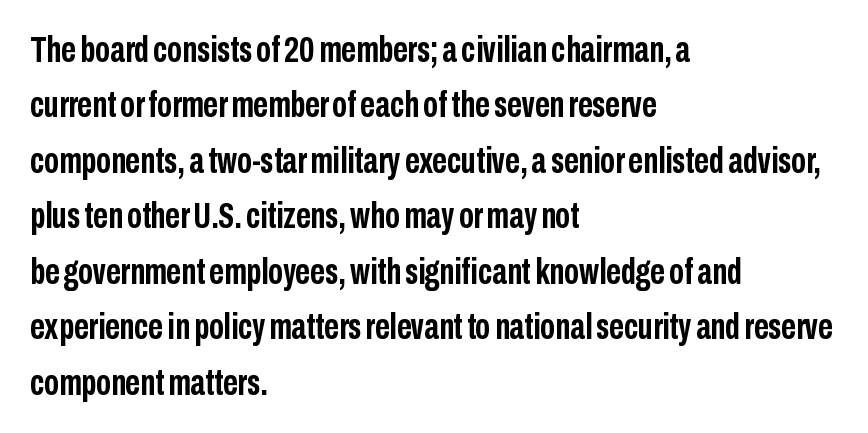
{"serif": "no", "italic": "no", "bold": "yes", "weight": "semibold", "width": "condensed", "stroke_contrast": "low", "x_height": "medium", "monospaced": "no", "underline": "no", "align": "left", "line_spacing": "normal", "line_spacing_ratio": 1.54, "letter_spacing": "normal", "letter_spacing_em": 0.0, "glyph_px": 36}
